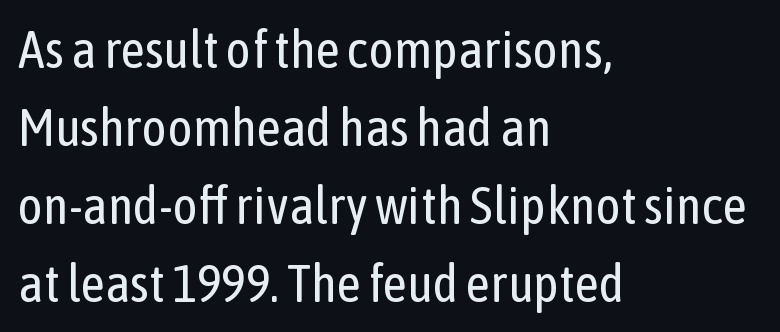
{"serif": "no", "italic": "no", "bold": "no", "weight": "regular", "width": "condensed", "stroke_contrast": "low", "x_height": "medium", "monospaced": "no", "underline": "no", "align": "left", "line_spacing": "normal", "line_spacing_ratio": 1.47, "letter_spacing": "normal", "letter_spacing_em": 0.0, "glyph_px": 53}
